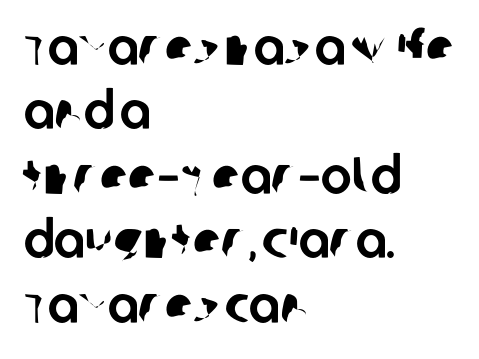
Is this a fixed-width face? No — the glyphs have proportional, varying widths. Descenders hang freely into open space. This rendering employs a face without finishing strokes, i.e., a sans-serif. This sample is left-justified, so line endings fall wherever the words run out. Characters follow at the spacing the type designer built in.
